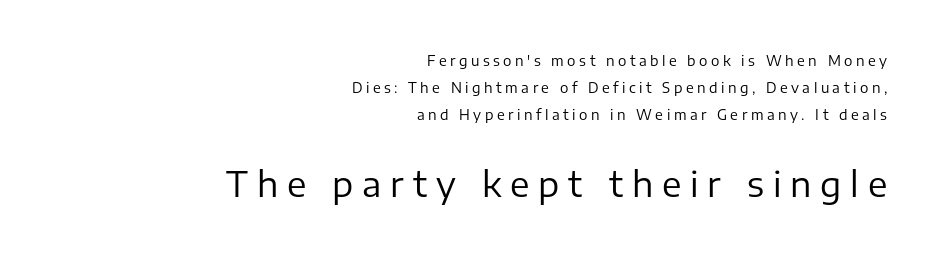
Leading is clearly above the norm, producing a sparse column. The strokes are not fattened; the text isn't bold. The space directly below the letters is spotless. Characters follow at a spacing far wider than the type designer built in. This rendering employs a face without finishing strokes, i.e., a sans-serif.
